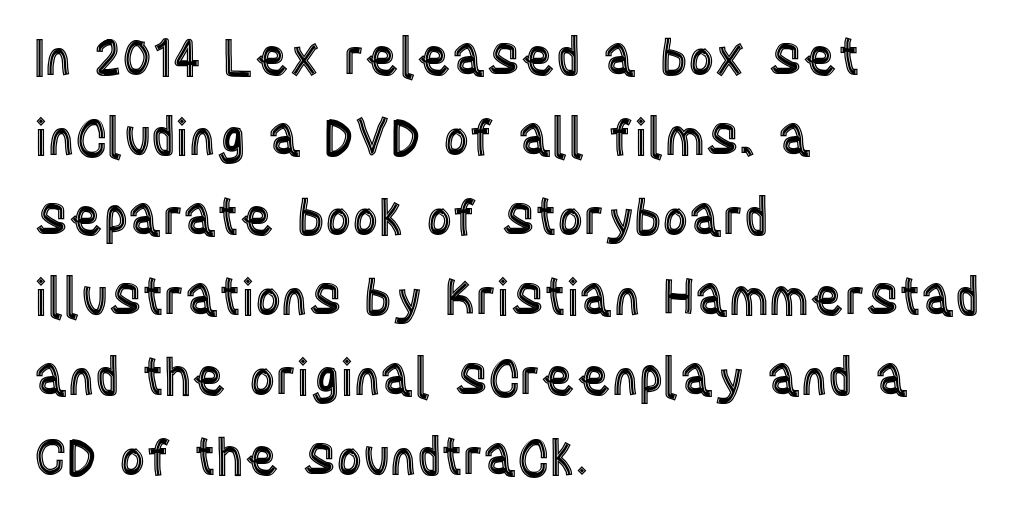
{"italic": "no", "width": "condensed", "x_height": "large", "monospaced": "no", "underline": "no", "align": "left", "line_spacing": "normal", "line_spacing_ratio": 1.6, "letter_spacing": "normal", "letter_spacing_em": 0.0, "glyph_px": 50}
